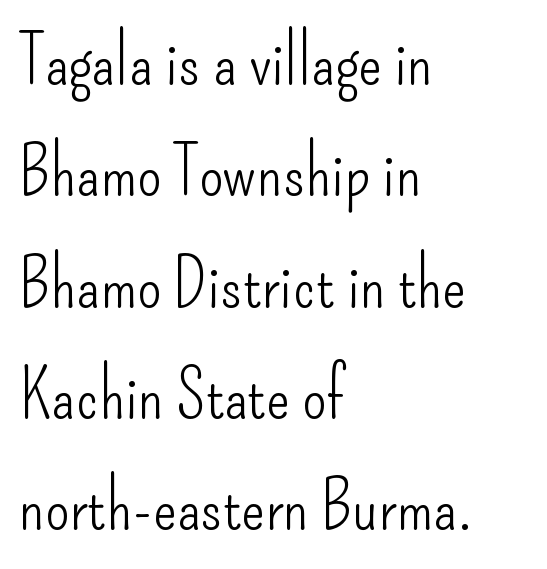
The image shows 70 px light, condensed sans-serif type, upright; set left-aligned, normal line spacing (1.59x), normal letter spacing, not underlined; low stroke contrast and a small x-height.
